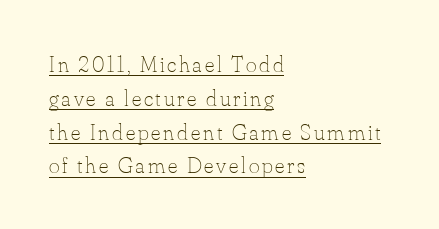
The image shows 23 px text type, upright; set left-aligned, normal line spacing (1.47x), underlined.
